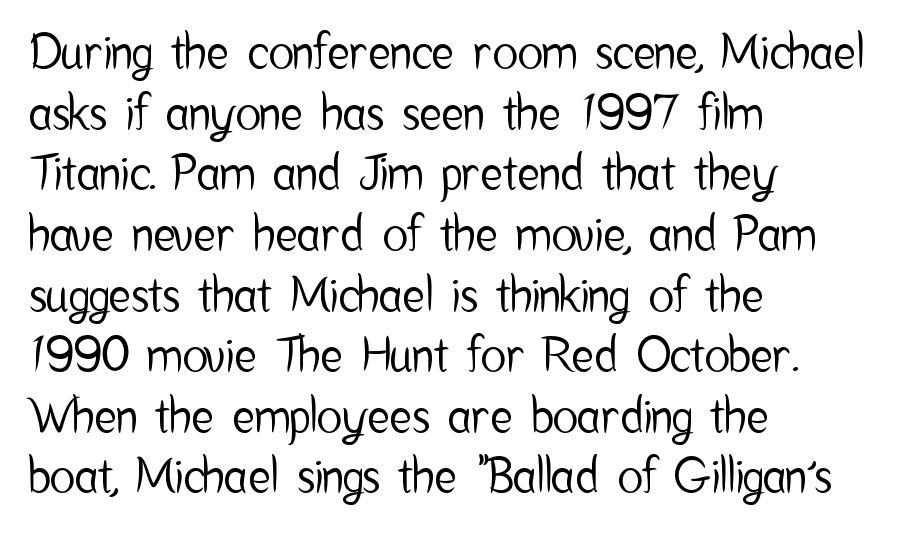
The image shows 47 px condensed sans-serif type, upright; set left-aligned, normal line spacing (1.29x), normal letter spacing, not underlined; low stroke contrast and a medium x-height.
